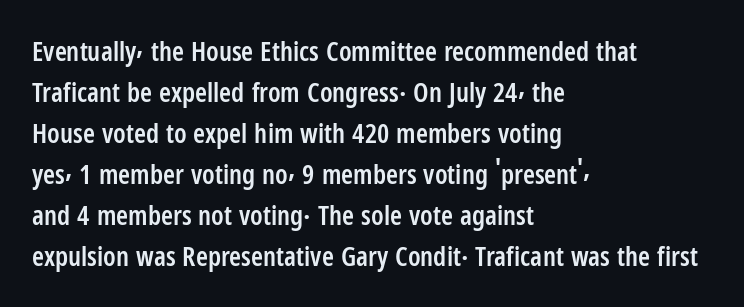
Does extra space separate the letters? No, they use regular spacing. Line spacing here is normal. Visually the block forms a straight wall on the left and a jagged coastline on the right. Unlike italic type, these characters show no tilt at all. The face used here is a semibold: visibly heavier than regular, lighter than bold. The foot of each line stays bare and open.
